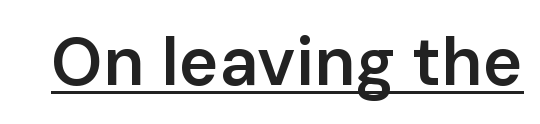
Here the glyphs are tracked normally, forming tight word shapes. A continuous stroke trails under the words, as in a hyperlink. This is the in-between weight designers call semibold or demi. The glyphs in this specimen are sans serif.
